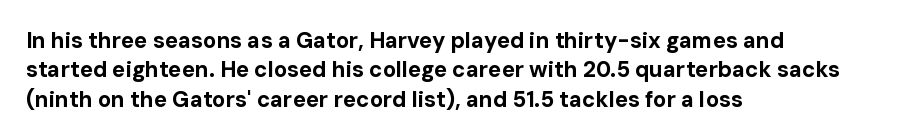
The image shows 22 px bold type, upright; set left-aligned, normal line spacing (1.33x), normal letter spacing, not underlined.
